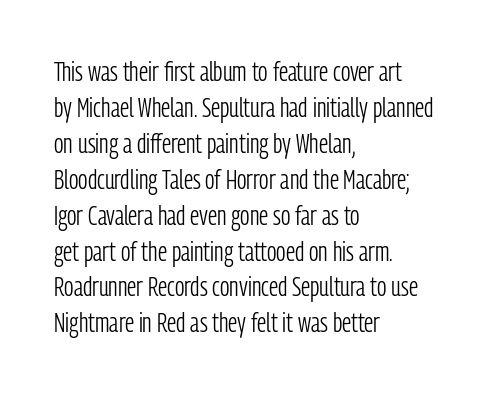
A clean baseline with only descenders dipping below it. The letters stand upright; this is a roman face. The letterforms sit shoulder to shoulder at normal distance. The compositor pushed each line to the left boundary.
